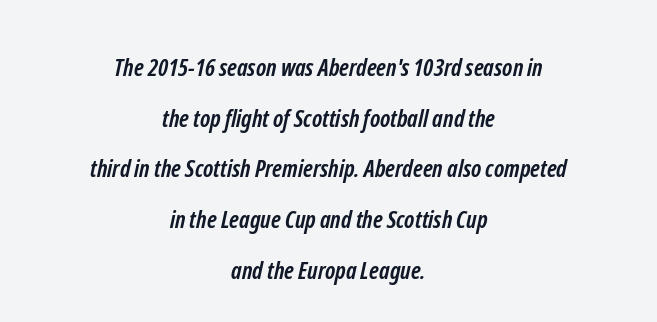
Q: Is the text bold? A: Yes.
Q: Is the text underlined? A: No.
Q: How is the paragraph aligned? A: Centered.
Q: Is the spacing between letters normal or unusually wide? A: Normal.
Q: Is the spacing between lines tight, normal or loose? A: Loose.
